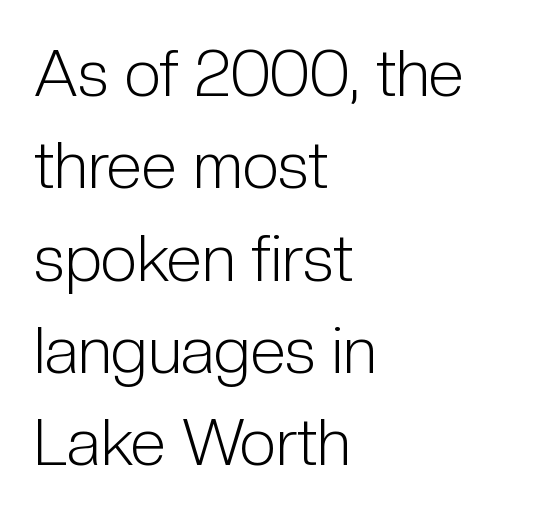
The image shows 65 px light, condensed sans-serif type, upright; set left-aligned, normal line spacing (1.42x), normal letter spacing, not underlined; low stroke contrast and a medium x-height.
